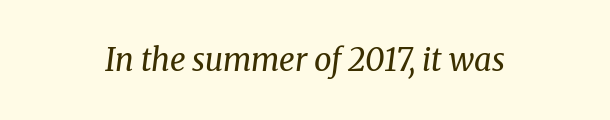
You can tell it's italic because the verticals aren't actually vertical. You could call the tracking neutral — neither tight nor loose. The font sits on the lighter half of the weight spectrum, regular included. Observe the serifs anchoring each vertical stroke in this sample. Is this a fixed-width face? No — the glyphs have proportional, varying widths. Words float on clear page, feet unadorned.
